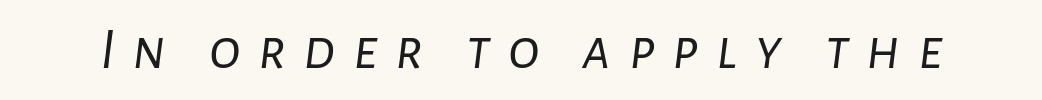
Q: Is the text bold? A: No.
Q: Is the text italic (slanted)? A: Yes, it leans right by about 7 degrees.
Q: Is the text underlined? A: No.
Q: Is the spacing between letters normal or unusually wide? A: Unusually wide.
Q: Width (condensed, normal, or wide)? A: Normal.
Q: Stroke contrast? A: Low.
Q: x-height? A: Medium.
Q: Monospaced? A: No.
